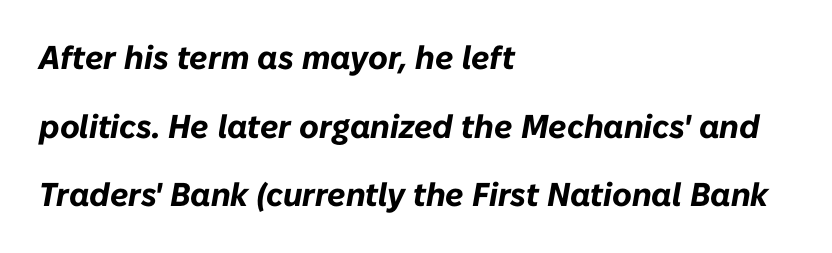
The image shows 33 px bold type, italic (leaning right); set left-aligned, loose line spacing (2.08x), normal letter spacing, not underlined; low stroke contrast and a medium x-height.
